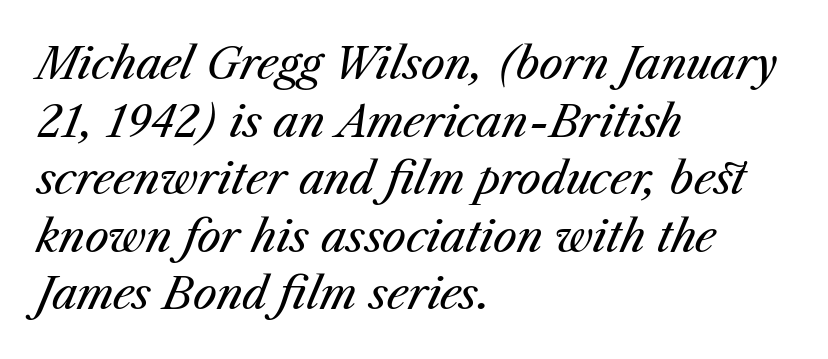
The image shows 43 px regular-weight type, italic (leaning right); set left-aligned, normal line spacing (1.34x), normal letter spacing, not underlined; medium stroke contrast and a medium x-height.
